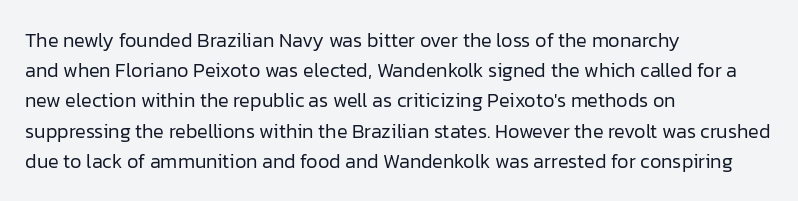
Q: Is the text bold? A: No.
Q: Is the text italic (slanted)? A: No, it is upright.
Q: Is the text underlined? A: No.
Q: How is the paragraph aligned? A: Left-aligned.
Q: Is the spacing between letters normal or unusually wide? A: Normal.
Q: Is the spacing between lines tight, normal or loose? A: Normal.
